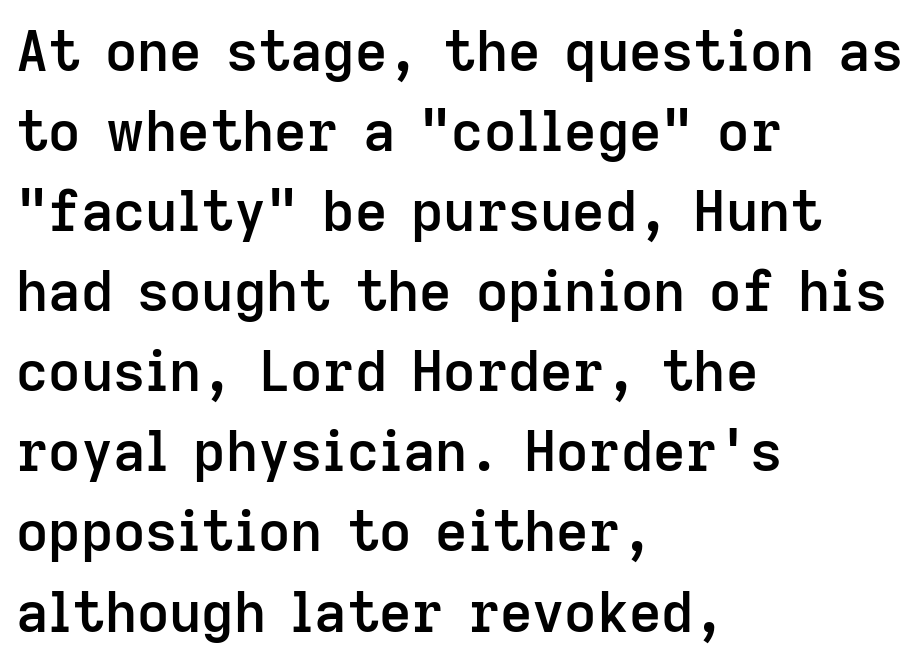
Q: Is the text bold? A: Semi-bold.
Q: Is the text italic (slanted)? A: No, it is upright.
Q: Is the typeface a serif or a sans-serif typeface? A: Sans-serif.
Q: Is the text underlined? A: No.
Q: How is the paragraph aligned? A: Left-aligned.
Q: Is the spacing between letters normal or unusually wide? A: Normal.
Q: Is the spacing between lines tight, normal or loose? A: Normal.
Q: Width (condensed, normal, or wide)? A: Normal.
Q: Stroke contrast? A: Low.
Q: x-height? A: Medium.
Q: Monospaced? A: No.
